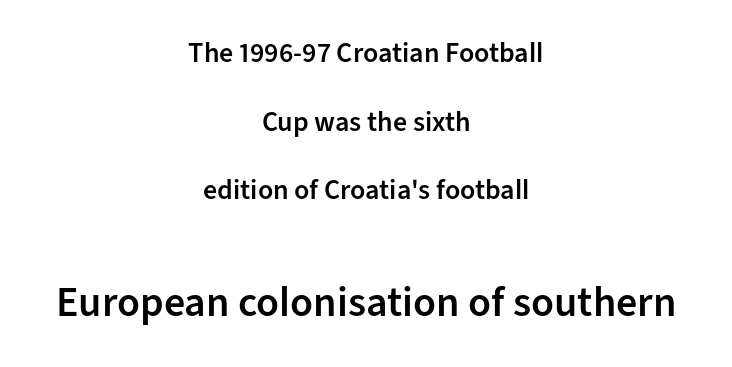
Q: Is the text bold? A: Semi-bold.
Q: Is the text italic (slanted)? A: No, it is upright.
Q: Is the typeface a serif or a sans-serif typeface? A: Sans-serif.
Q: Is the text underlined? A: No.
Q: How is the paragraph aligned? A: Centered.
Q: Is the spacing between letters normal or unusually wide? A: Normal.
Q: Is the spacing between lines tight, normal or loose? A: Loose.
Q: Which block of text is set in a larger size, the first (top) or the second (bottom)? A: The second (bottom) one.
Q: Width (condensed, normal, or wide)? A: Normal.
Q: Stroke contrast? A: Low.
Q: x-height? A: Medium.
Q: Monospaced? A: No.
